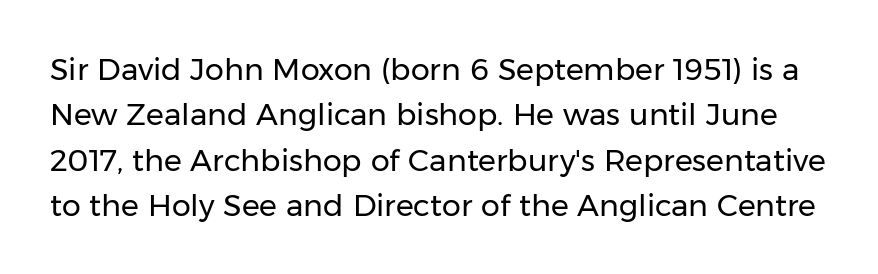
{"serif": "no", "italic": "no", "bold": "no", "weight": "regular", "width": "normal", "stroke_contrast": "low", "x_height": "medium", "monospaced": "no", "underline": "no", "line_spacing": "normal", "line_spacing_ratio": 1.51, "letter_spacing": "normal", "letter_spacing_em": 0.0, "glyph_px": 30}
